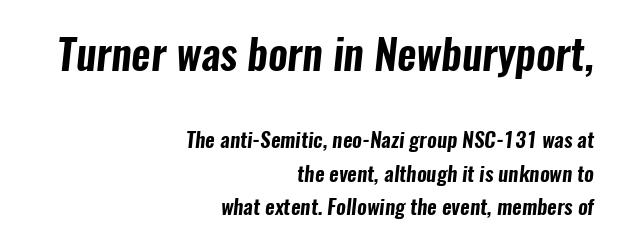
The face used here is proportionally spaced, like ordinary book or web type. Underline: absent. Are there feet on the stems? There aren't — it's a sans. What stands out about the letter spacing? Nothing — it is the standard amount. The upper block of text is set noticeably larger than the block beneath it. This sample is right-justified, so line beginnings fall wherever the words allow.
